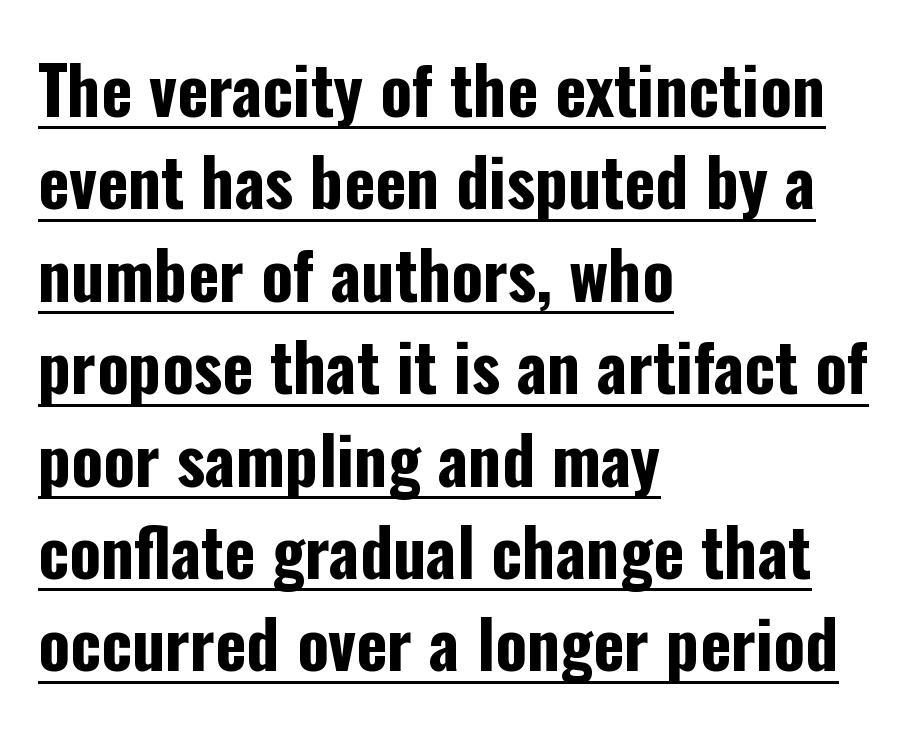
Q: Is the text bold? A: Yes.
Q: Is the text italic (slanted)? A: No, it is upright.
Q: Is the typeface a serif or a sans-serif typeface? A: Sans-serif.
Q: Is the text underlined? A: Yes.
Q: How is the paragraph aligned? A: Left-aligned.
Q: Is the spacing between letters normal or unusually wide? A: Normal.
Q: Is the spacing between lines tight, normal or loose? A: Normal.
Q: Width (condensed, normal, or wide)? A: Condensed.
Q: Stroke contrast? A: Low.
Q: x-height? A: Medium.
Q: Monospaced? A: No.
